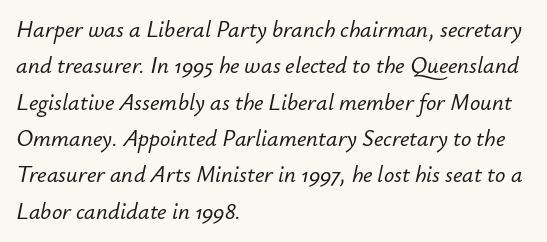
Q: Is the text italic (slanted)? A: Yes, it leans right by about 12 degrees.
Q: Is the text underlined? A: No.
Q: How is the paragraph aligned? A: Left-aligned.
Q: Is the spacing between letters normal or unusually wide? A: Normal.
Q: Is the spacing between lines tight, normal or loose? A: Normal.
